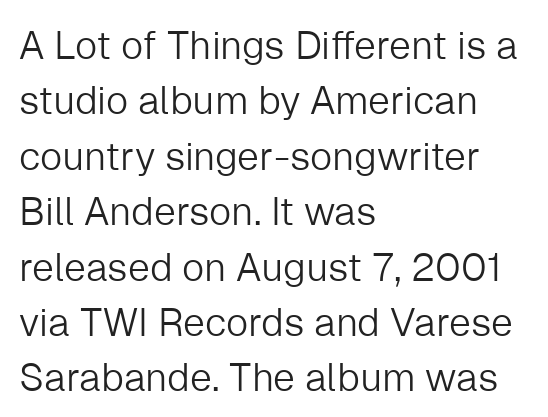
The lines in this sample share a left origin and differ only in where they stop. On a weight scale, this lands at 450 or below. No italicization has been applied; the sample stays upright. Regular leading.
